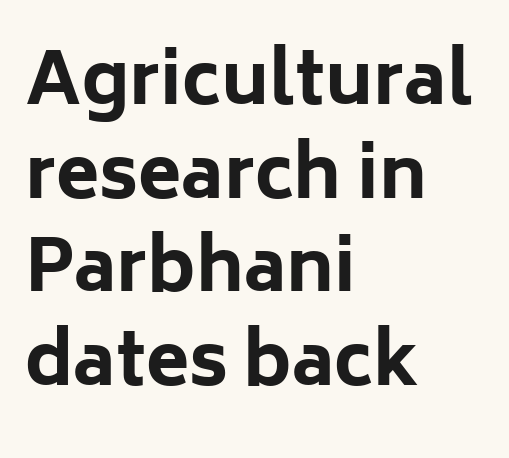
Honestly, the row spacing looks completely unremarkable. This is the regular roman posture of the typeface. Each glyph is drawn with heavy, bold strokes. Type without underlining. The paragraph has a hard left edge and a soft right edge. The tracking reads as untouched default to a designer's eye.
